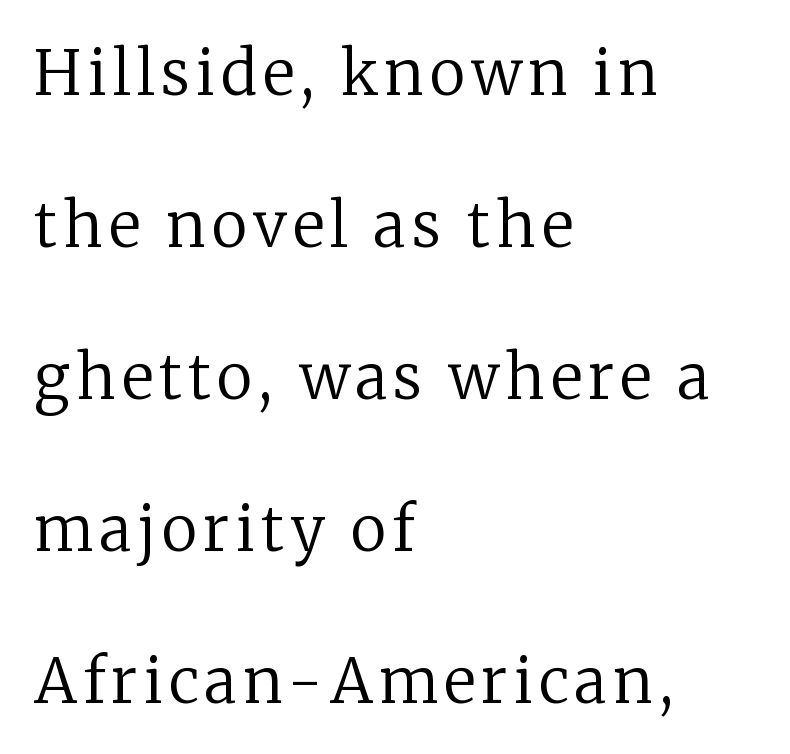
The image shows 61 px regular-weight serif type, upright; set left-aligned, loose line spacing (2.49x), not underlined; low stroke contrast and a medium x-height.
